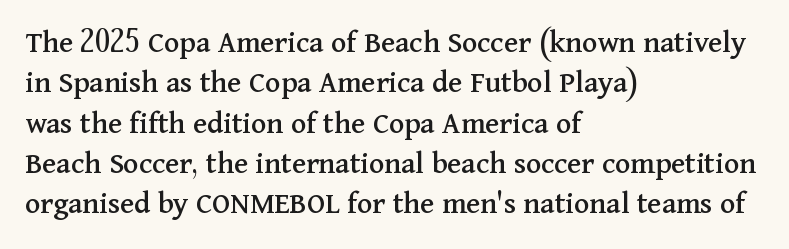
The rows are spaced the way most documents space them. Spacing verdict: proportional, widths tailored to each character. The paragraph has a hard left edge and a soft right edge. A serif font was chosen for this passage. Notice how the stems are strictly vertical — no italics here. The specimen omits any rule beneath the text block's lines.
